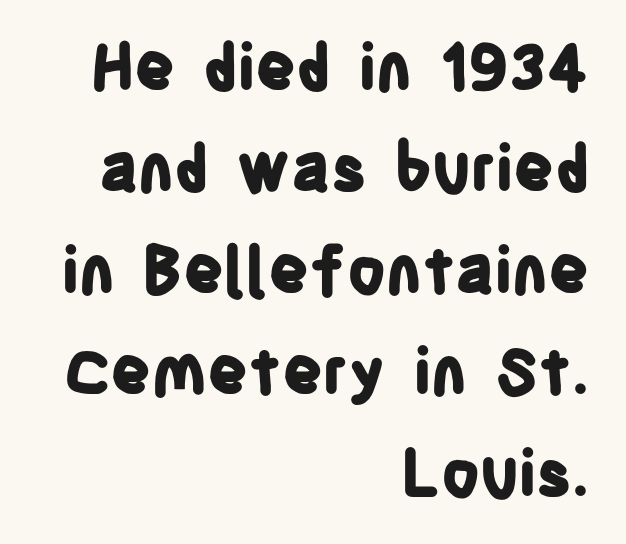
Q: Is the text bold? A: Yes.
Q: Is the text italic (slanted)? A: No, it is upright.
Q: Is the typeface a serif or a sans-serif typeface? A: Sans-serif.
Q: Is the text underlined? A: No.
Q: How is the paragraph aligned? A: Right-aligned.
Q: Is the spacing between letters normal or unusually wide? A: Normal.
Q: Is the spacing between lines tight, normal or loose? A: Normal.
Q: Width (condensed, normal, or wide)? A: Condensed.
Q: Stroke contrast? A: Low.
Q: x-height? A: Large.
Q: Monospaced? A: No.
